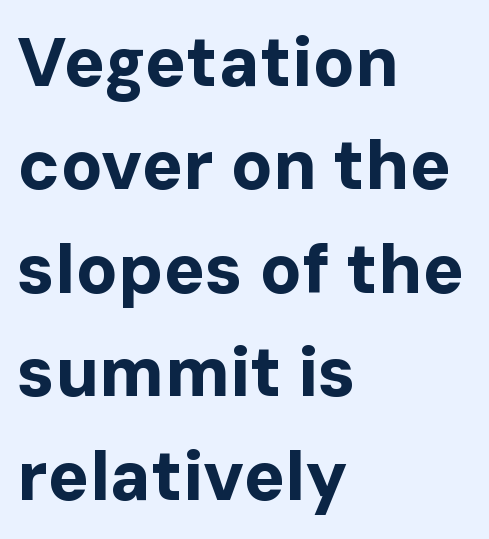
Q: Is the text bold? A: Yes.
Q: Is the text italic (slanted)? A: No, it is upright.
Q: Is the typeface a serif or a sans-serif typeface? A: Sans-serif.
Q: Is the text underlined? A: No.
Q: How is the paragraph aligned? A: Left-aligned.
Q: Is the spacing between letters normal or unusually wide? A: Normal.
Q: Is the spacing between lines tight, normal or loose? A: Normal.
Q: Width (condensed, normal, or wide)? A: Normal.
Q: Stroke contrast? A: Low.
Q: x-height? A: Medium.
Q: Monospaced? A: No.
